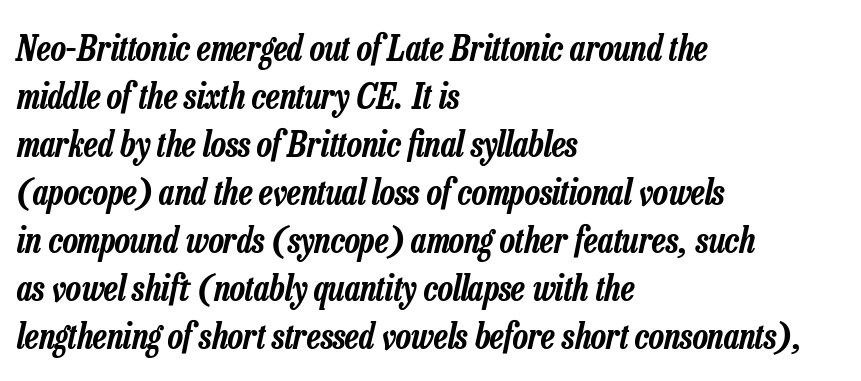
The image shows 35 px condensed type, italic (leaning right); set left-aligned, normal line spacing (1.37x), normal letter spacing, not underlined; low stroke contrast and a medium x-height.
